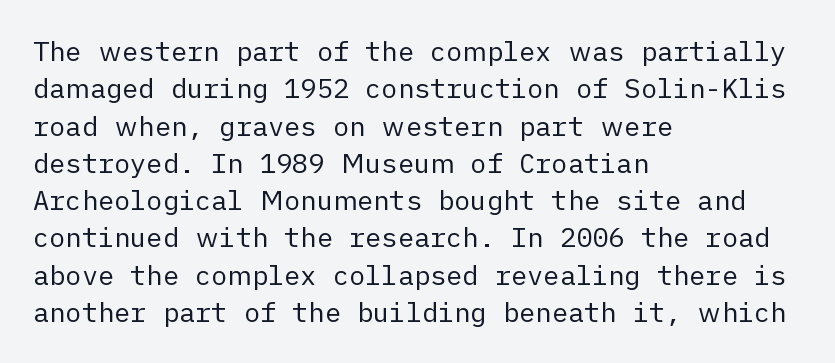
Q: Is the text bold? A: No.
Q: Is the text italic (slanted)? A: No, it is upright.
Q: Is the text underlined? A: No.
Q: How is the paragraph aligned? A: Left-aligned.
Q: Is the spacing between letters normal or unusually wide? A: Normal.
Q: Is the spacing between lines tight, normal or loose? A: Normal.
